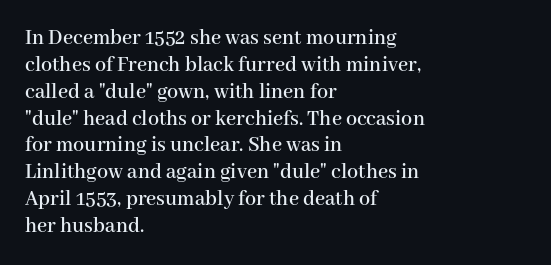
{"italic": "no", "underline": "no", "align": "left", "line_spacing_ratio": 1.22, "letter_spacing": "normal", "letter_spacing_em": 0.0, "glyph_px": 22}
